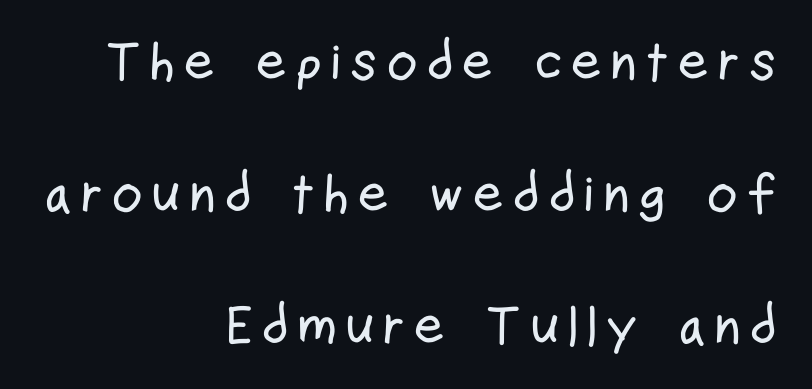
{"serif": "no", "italic": "no", "width": "condensed", "stroke_contrast": "low", "x_height": "medium", "monospaced": "no", "underline": "no", "align": "right", "line_spacing": "loose", "line_spacing_ratio": 2.44, "glyph_px": 54}
